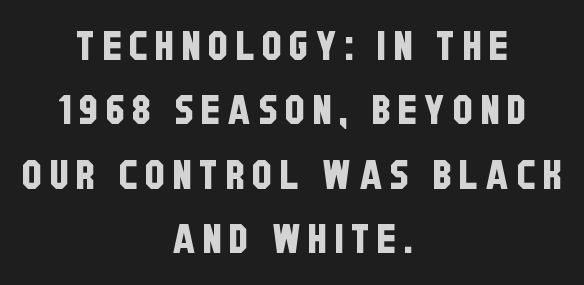
{"serif": "no", "width": "condensed", "stroke_contrast": "low", "x_height": "large", "monospaced": "no", "underline": "no", "align": "center", "line_spacing": "normal", "line_spacing_ratio": 1.61, "glyph_px": 40}
